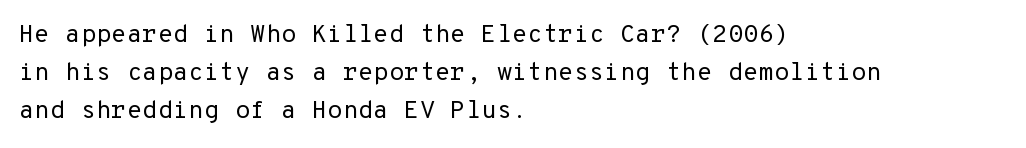
{"italic": "no", "bold": "no", "underline": "no", "align": "left", "line_spacing": "normal", "line_spacing_ratio": 1.53, "letter_spacing": "normal", "letter_spacing_em": 0.0, "glyph_px": 25}
